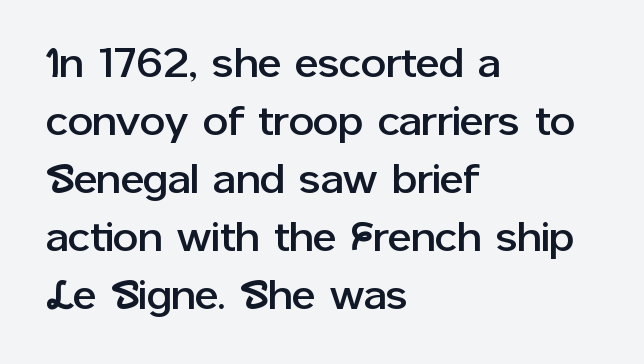
The image shows 40 px sans-serif type, upright; set left-aligned, normal line spacing (1.45x), normal letter spacing, not underlined; low stroke contrast and a medium x-height.
